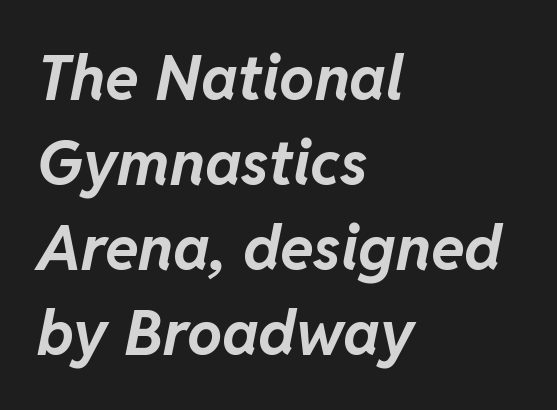
{"italic": "yes", "lean": "right", "slant_degrees": 11, "bold": "yes", "weight": "bold", "width": "normal", "stroke_contrast": "low", "x_height": "medium", "monospaced": "no", "underline": "no", "align": "left", "line_spacing": "normal", "line_spacing_ratio": 1.37, "letter_spacing": "normal", "letter_spacing_em": 0.0, "glyph_px": 62}
